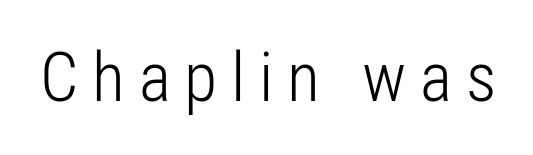
The image shows 68 px light, condensed sans-serif type, upright; set unusually wide letter spacing (+0.2 em), not underlined; low stroke contrast and a medium x-height.
